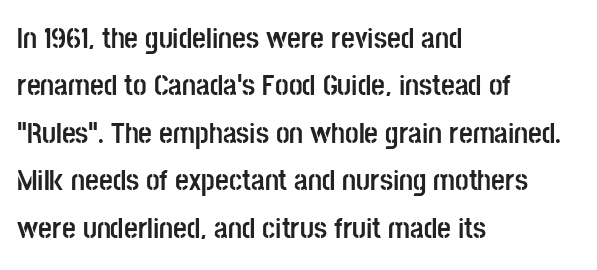
The image shows 30 px semibold, condensed sans-serif type, upright; set left-aligned, normal line spacing (1.58x), normal letter spacing, not underlined; low stroke contrast and a large x-height.
